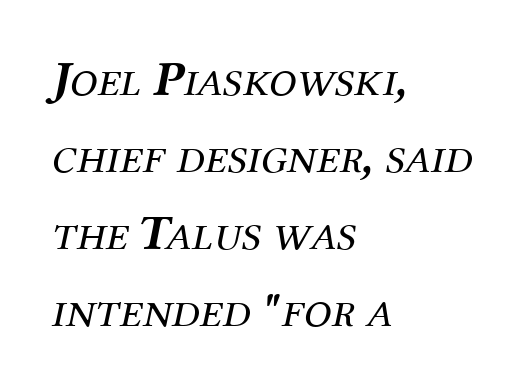
{"serif": "yes", "italic": "yes", "lean": "right", "slant_degrees": 12, "bold": "no", "weight": "regular", "width": "normal", "stroke_contrast": "medium", "x_height": "medium", "monospaced": "no", "underline": "no", "align": "left", "line_spacing": "normal", "line_spacing_ratio": 1.54, "letter_spacing": "normal", "letter_spacing_em": 0.0, "glyph_px": 50}
